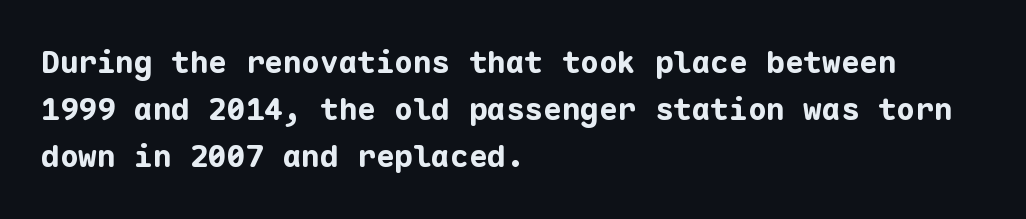
Glance below the letters and you will spot only blank space. Looks like terminal output: every glyph gets an equal slot. This is roman type, the default non-slanted kind. Nobody touched the tracking dial on this one. Strokes here are thick enough to call this a true bold. In CSS terms this would be text-align: left.
